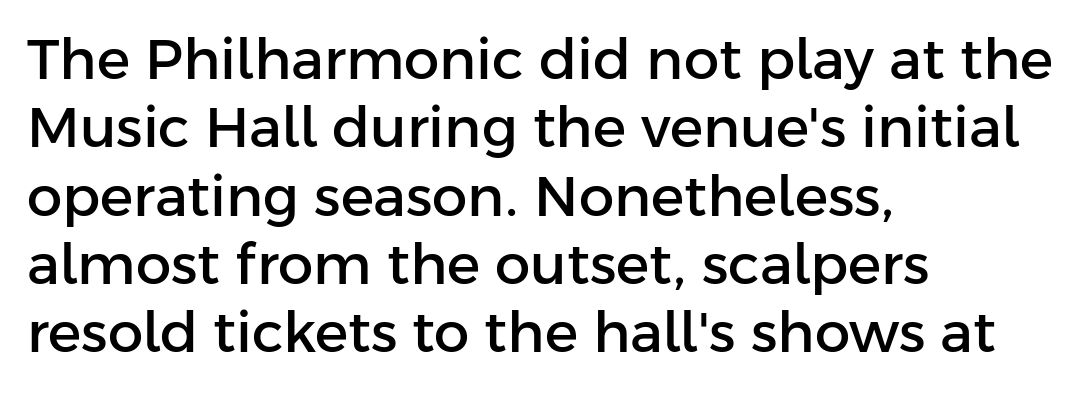
Q: Is the text italic (slanted)? A: No, it is upright.
Q: Is the typeface a serif or a sans-serif typeface? A: Sans-serif.
Q: Is the text underlined? A: No.
Q: How is the paragraph aligned? A: Left-aligned.
Q: Is the spacing between letters normal or unusually wide? A: Normal.
Q: Width (condensed, normal, or wide)? A: Normal.
Q: Stroke contrast? A: Low.
Q: x-height? A: Medium.
Q: Monospaced? A: No.
